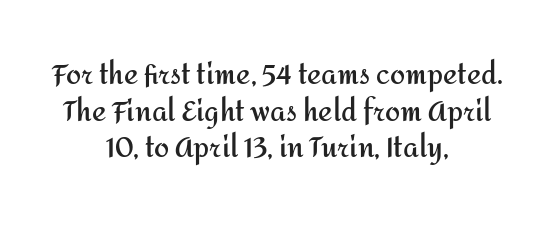
The image shows 27 px bold type, upright; set centered, normal line spacing (1.36x), normal letter spacing, not underlined.
